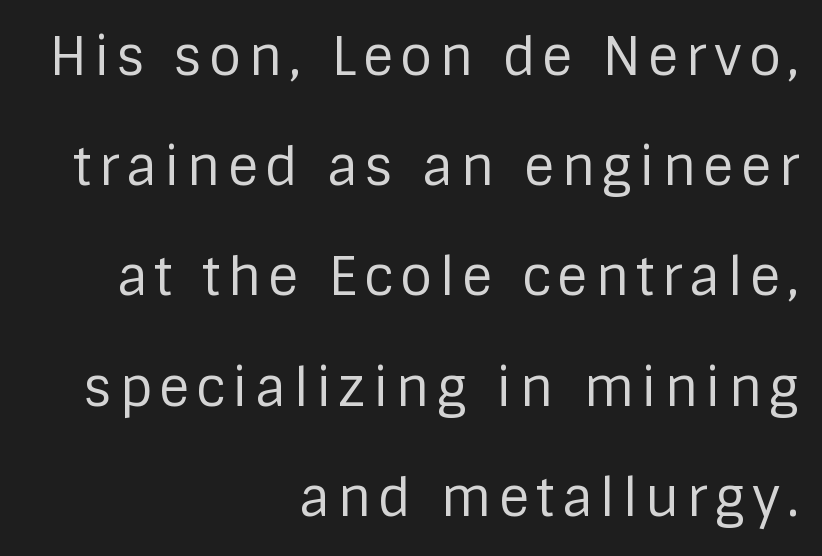
Font category for this specimen: sans-serif. No word sits above an underline. The rendering uses natural spacing where letterforms have individual widths. Bold? No — there's no thickening of the strokes. The paragraph has a hard right edge and a soft left edge.
